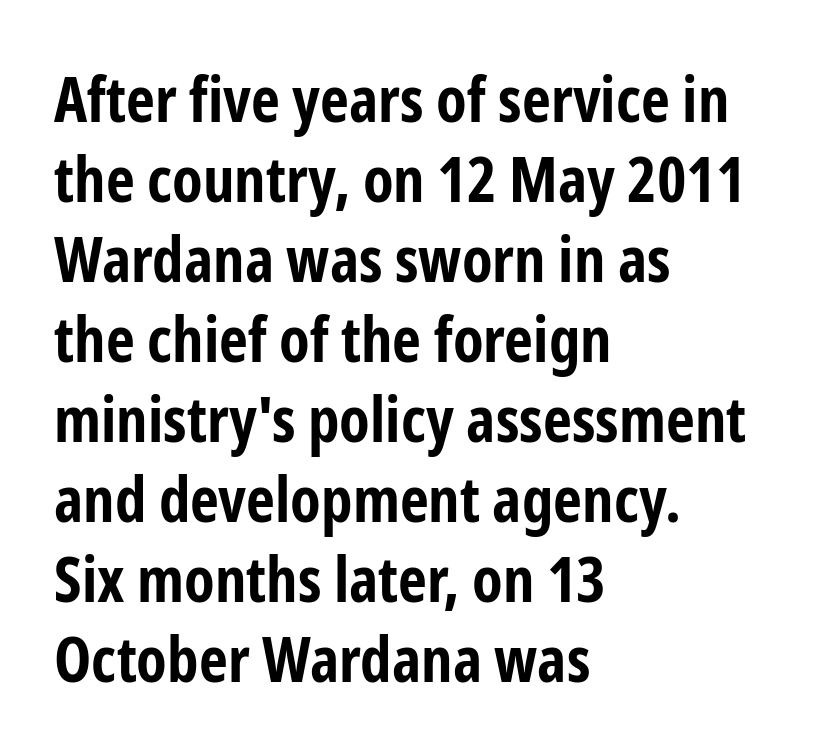
The lettering holds an erect, upright posture throughout. The glyphs in this specimen are sans serif. The passage shown is typed in a proportional face where columns would drift. Its strokes are broad and dark, the hallmark of bold type. Plain, unruled lines of type.
